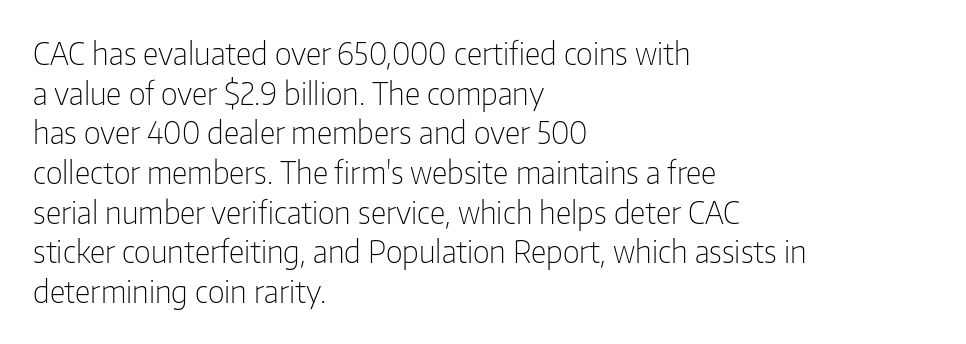
These lines keep a tight, regular rhythm from letter to letter. Compared with a centered layout, this one pins lines to the left instead. Is the stroke heavy? The answer is a plain regular-or-lighter. Notice how the stems are strictly vertical — no italics here. Think of a printed novel: that variable character pitch is what you see here.
